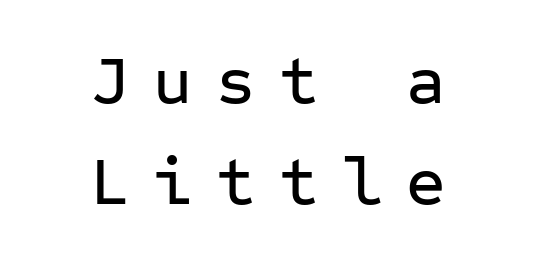
The image shows 68 px sans-serif type, upright, monospaced; set centered, normal line spacing (1.48x), unusually wide letter spacing (+0.35 em), not underlined; low stroke contrast and a medium x-height.
